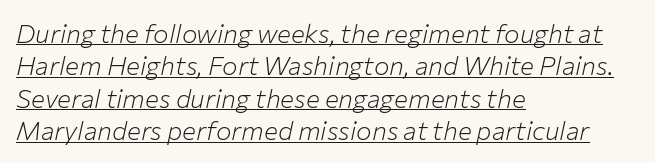
These lines sit exactly where default settings would place them. These lines stack with their left ends in a neat column. Posture: slanted. Default kerning and tracking; the words read as compact shapes.
